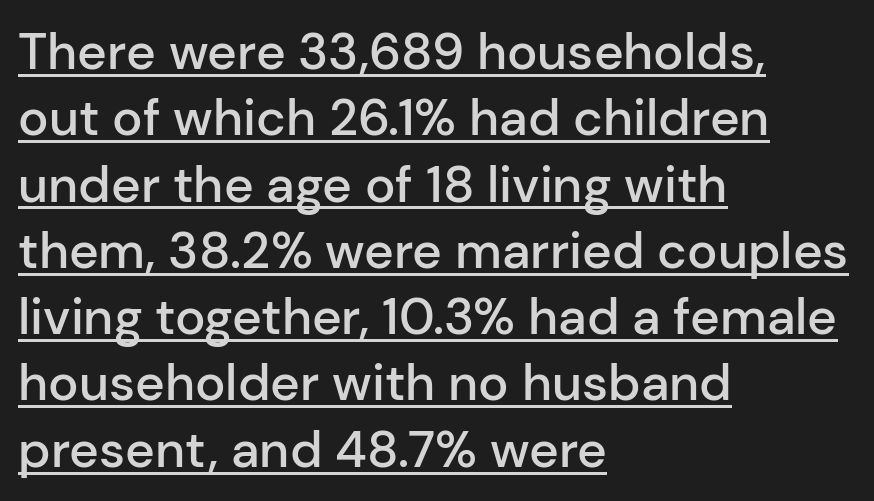
Q: Is the text bold? A: Semi-bold.
Q: Is the text italic (slanted)? A: No, it is upright.
Q: Is the typeface a serif or a sans-serif typeface? A: Sans-serif.
Q: Is the text underlined? A: Yes.
Q: How is the paragraph aligned? A: Left-aligned.
Q: Is the spacing between letters normal or unusually wide? A: Normal.
Q: Is the spacing between lines tight, normal or loose? A: Normal.
Q: Width (condensed, normal, or wide)? A: Normal.
Q: Stroke contrast? A: Low.
Q: x-height? A: Medium.
Q: Monospaced? A: No.
